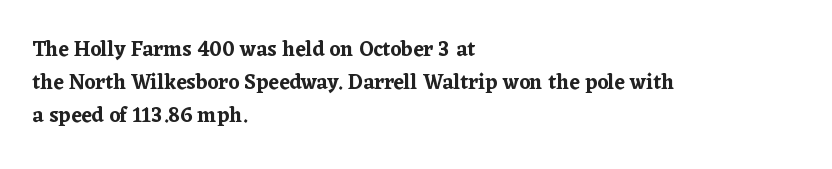
Q: Is the text italic (slanted)? A: No, it is upright.
Q: Is the text underlined? A: No.
Q: How is the paragraph aligned? A: Left-aligned.
Q: Is the spacing between letters normal or unusually wide? A: Normal.
Q: Is the spacing between lines tight, normal or loose? A: Normal.
